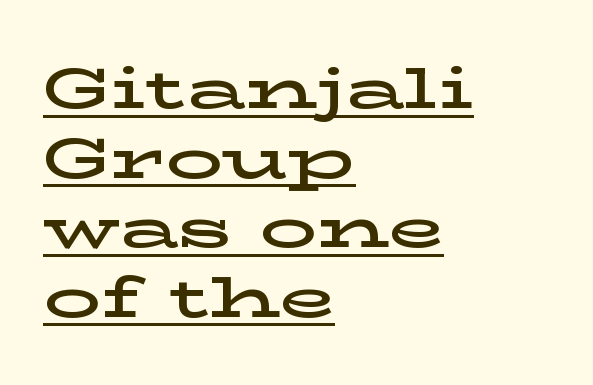
Q: Is the text italic (slanted)? A: No, it is upright.
Q: Is the typeface a serif or a sans-serif typeface? A: Serif.
Q: Is the text underlined? A: Yes.
Q: How is the paragraph aligned? A: Left-aligned.
Q: Is the spacing between letters normal or unusually wide? A: Normal.
Q: Width (condensed, normal, or wide)? A: Wide.
Q: Stroke contrast? A: Low.
Q: x-height? A: Medium.
Q: Monospaced? A: No.
